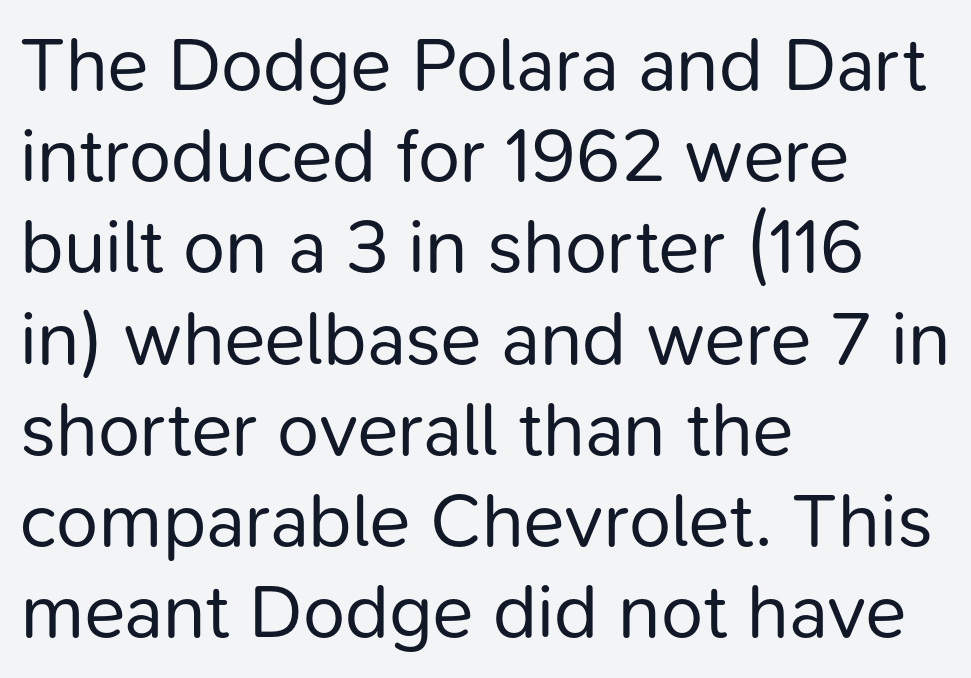
These lines keep a tight, regular rhythm from letter to letter. This rendering employs a face without finishing strokes, i.e., a sans-serif. The area under the type is left untouched. Line starts are locked; line ends wander. These glyphs show unthickened strokes, regular width or finer.
